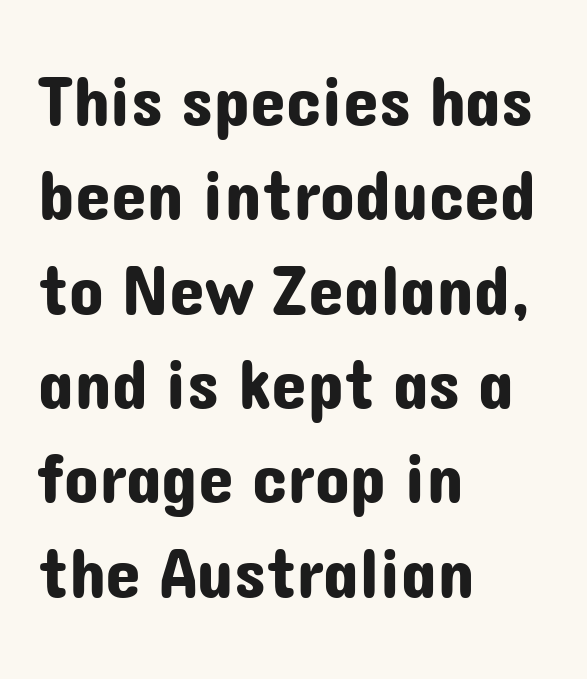
The image shows 72 px sans-serif type, upright; set left-aligned, normal line spacing (1.31x), normal letter spacing, not underlined; low stroke contrast and a medium x-height.
